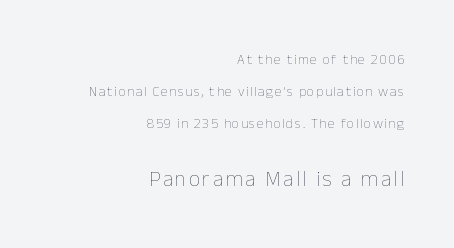
{"italic": "no", "bold": "no", "underline": "no", "align": "right", "line_spacing": "loose", "line_spacing_ratio": 2.29, "larger_block": "second", "size_ratio": 1.57, "glyph_px": 22}
